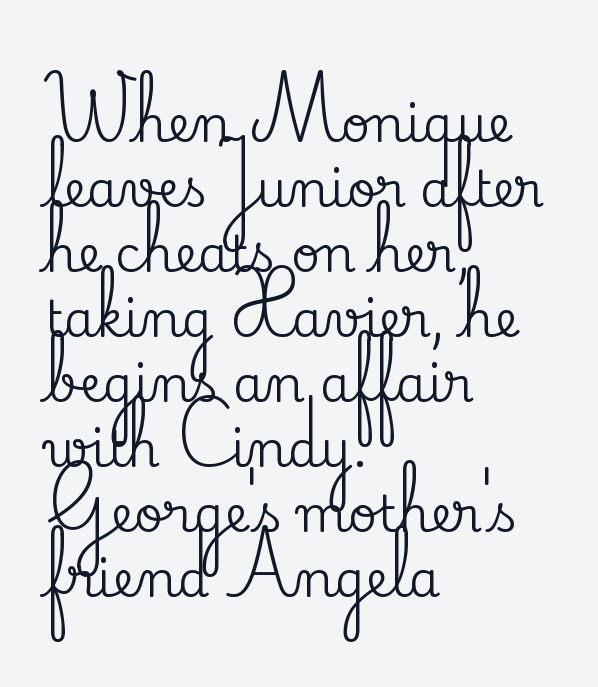
Character widths vary here, with narrow letters taking less room than wide ones. The line texture is even and compact thanks to regular tracking. Line beginnings align vertically; line endings do not. This sample uses a serif face. The baseline area is clear.
